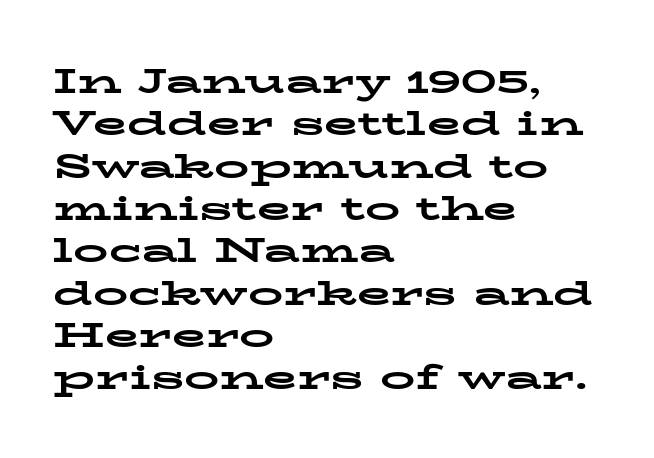
This sample has the flowing, uneven cadence of proportional lettering. The glyphs in this specimen are seriffed. Where is the straight margin? On the left. Stroke thickness is high; the sample reads as a true bold. Every stem runs plumb, perpendicular to the baseline.
